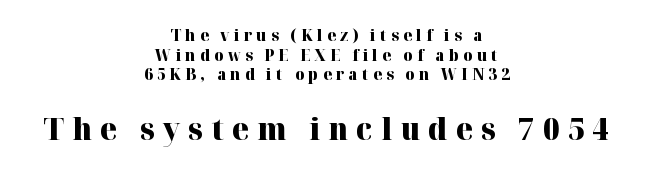
The image shows 31 px heavy serif type, upright; set centered, line spacing 1.22x, unusually wide letter spacing (+0.26 em), not underlined; the second (bottom) block is 1.94x larger; high stroke contrast and a medium x-height.
